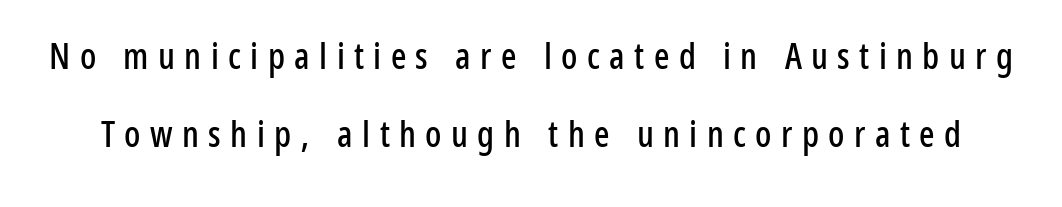
The image shows 36 px condensed sans-serif type, upright; set loose line spacing (2.18x), unusually wide letter spacing (+0.26 em), not underlined; low stroke contrast and a medium x-height.
